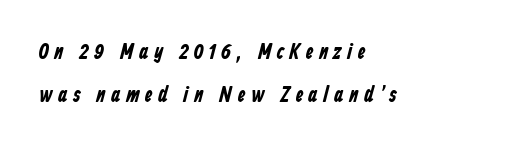
{"bold": "yes", "underline": "no", "align": "left", "line_spacing": "loose", "line_spacing_ratio": 1.95, "letter_spacing": "wide", "letter_spacing_em": 0.26, "glyph_px": 22}
